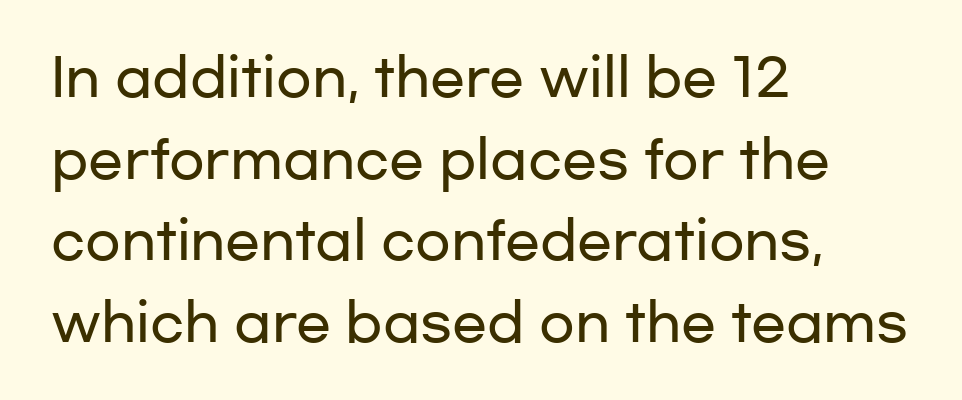
This sample is left-justified, so line endings fall wherever the words run out. Looks like regular typesetting: each glyph gets only the width it needs. Underlining? Definitely not there. This sample uses an upright cut, with every glyph sitting square on the baseline. Each word holds together tightly as a unit, with standard inter-letter gaps.
